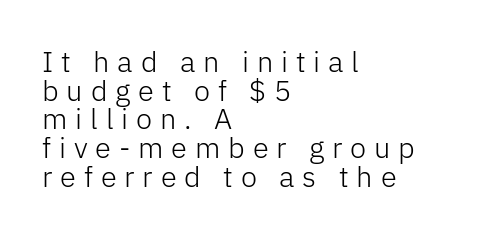
The image shows 29 px light sans-serif type, upright; set left-aligned, tight line spacing (0.99x), unusually wide letter spacing (+0.27 em), not underlined; low stroke contrast and a medium x-height.
